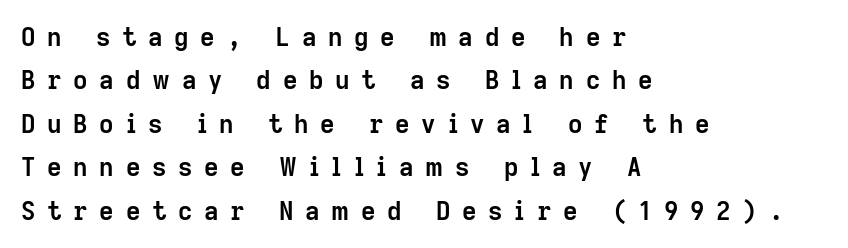
Q: Is the text bold? A: Yes.
Q: Is the text italic (slanted)? A: No, it is upright.
Q: Is the text underlined? A: No.
Q: How is the paragraph aligned? A: Left-aligned.
Q: Is the spacing between letters normal or unusually wide? A: Unusually wide.
